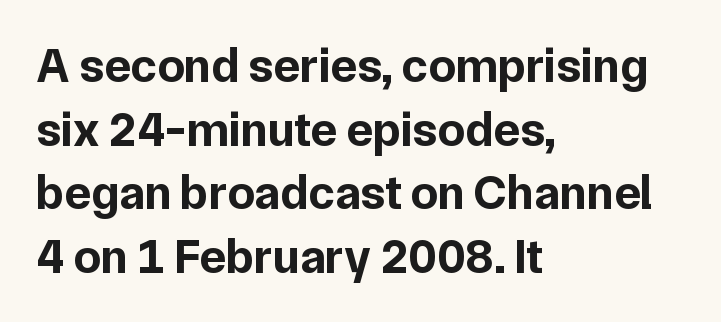
Q: Is the text bold? A: Yes.
Q: Is the text italic (slanted)? A: No, it is upright.
Q: Is the typeface a serif or a sans-serif typeface? A: Sans-serif.
Q: Is the text underlined? A: No.
Q: How is the paragraph aligned? A: Left-aligned.
Q: Is the spacing between letters normal or unusually wide? A: Normal.
Q: Is the spacing between lines tight, normal or loose? A: Normal.
Q: Width (condensed, normal, or wide)? A: Normal.
Q: Stroke contrast? A: Low.
Q: x-height? A: Medium.
Q: Monospaced? A: No.
